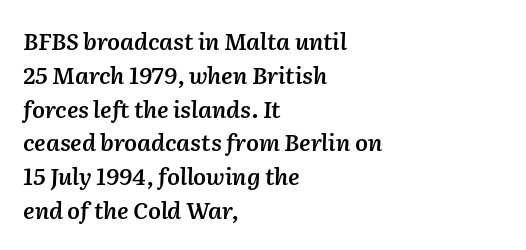
Q: Is the text bold? A: Semi-bold.
Q: Is the text italic (slanted)? A: Yes, it leans right by about 2 degrees.
Q: Is the text underlined? A: No.
Q: How is the paragraph aligned? A: Left-aligned.
Q: Is the spacing between letters normal or unusually wide? A: Normal.
Q: Is the spacing between lines tight, normal or loose? A: Normal.
